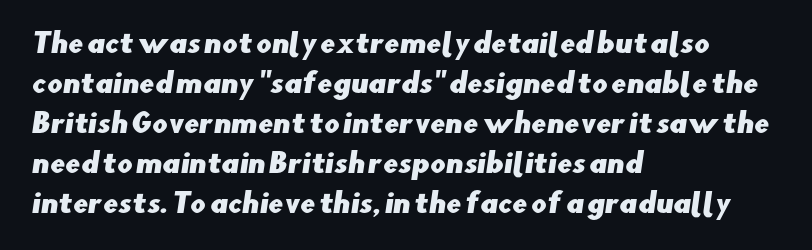
Q: Is the text underlined? A: No.
Q: How is the paragraph aligned? A: Left-aligned.
Q: Is the spacing between letters normal or unusually wide? A: Normal.
Q: Is the spacing between lines tight, normal or loose? A: Normal.
